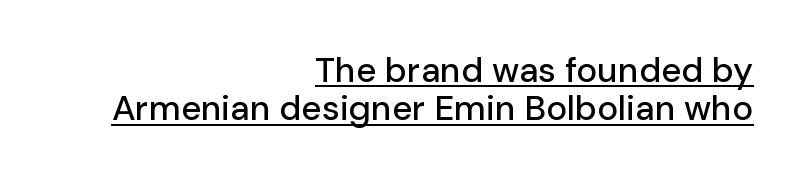
Q: Is the text italic (slanted)? A: No, it is upright.
Q: Is the typeface a serif or a sans-serif typeface? A: Sans-serif.
Q: Is the text underlined? A: Yes.
Q: How is the paragraph aligned? A: Right-aligned.
Q: Is the spacing between letters normal or unusually wide? A: Normal.
Q: Is the spacing between lines tight, normal or loose? A: Tight.
Q: Width (condensed, normal, or wide)? A: Normal.
Q: Stroke contrast? A: Low.
Q: x-height? A: Medium.
Q: Monospaced? A: No.
